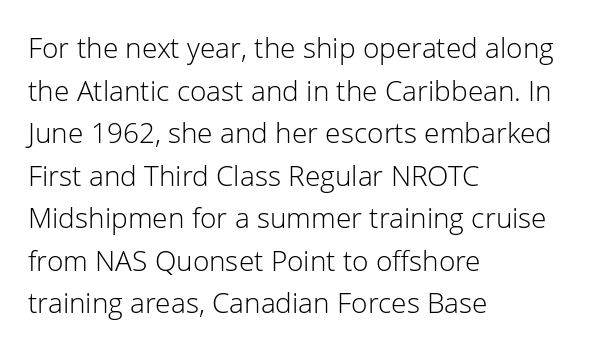
This sample is left-justified, so line endings fall wherever the words run out. The letters sit at their default tracking, neither squeezed nor spread. Do the characters align in a grid? No, the font is proportional. The line-height multiplier appears to be the usual default. Is the stroke heavy? The answer is a plain regular-or-lighter.
